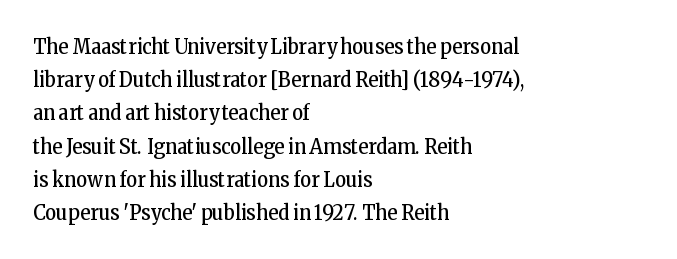
The face looks like a standard text weight, possibly lighter. Short and long lines alike share a common starting point at left. Vertically, the passage feels balanced, rows spaced as you'd expect. A bare baseline throughout the passage. Here the glyphs are tracked normally, forming tight word shapes.
